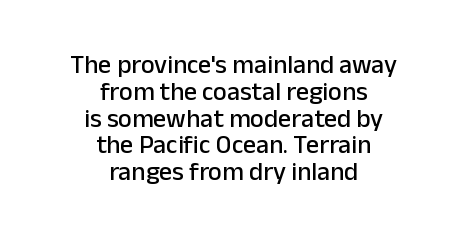
The image shows 26 px text type, upright; set centered, tight line spacing (1.03x), normal letter spacing, not underlined.
